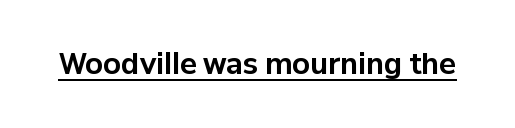
The image shows 28 px bold sans-serif type, upright; set normal letter spacing, underlined; low stroke contrast and a medium x-height.
